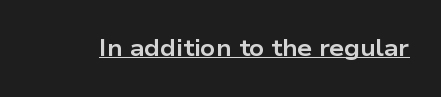
The image shows 23 px bold type, upright; set normal letter spacing, underlined.
